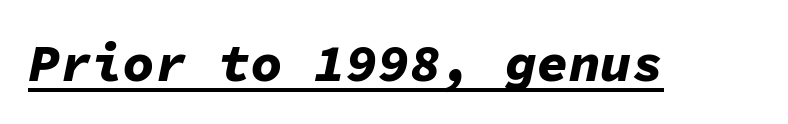
The horizontal fit of the characters is conventional and even. As a designer I'd log this as weight 700, bold. The face used here is monospaced, like something from a code editor. This sample carries an underscore along the baseline area. There's an unmistakable incline to the writing here.
